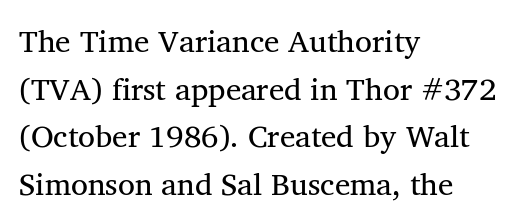
Q: Is the text bold? A: No.
Q: Is the text italic (slanted)? A: No, it is upright.
Q: Is the typeface a serif or a sans-serif typeface? A: Serif.
Q: Is the text underlined? A: No.
Q: How is the paragraph aligned? A: Left-aligned.
Q: Is the spacing between letters normal or unusually wide? A: Normal.
Q: Is the spacing between lines tight, normal or loose? A: Normal.
Q: Width (condensed, normal, or wide)? A: Normal.
Q: Stroke contrast? A: Medium.
Q: x-height? A: Medium.
Q: Monospaced? A: No.
